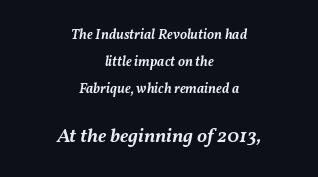
In terms of letterspacing, this is plain default setting. This rendering features lettering with no underline. Horizontal bands of white between lines are thick stripes. Where is the straight margin? There isn't one; the lines are centered. Looking at the ascenders, they clearly lean. Size hierarchy here favors the trailing block over the leading one.
